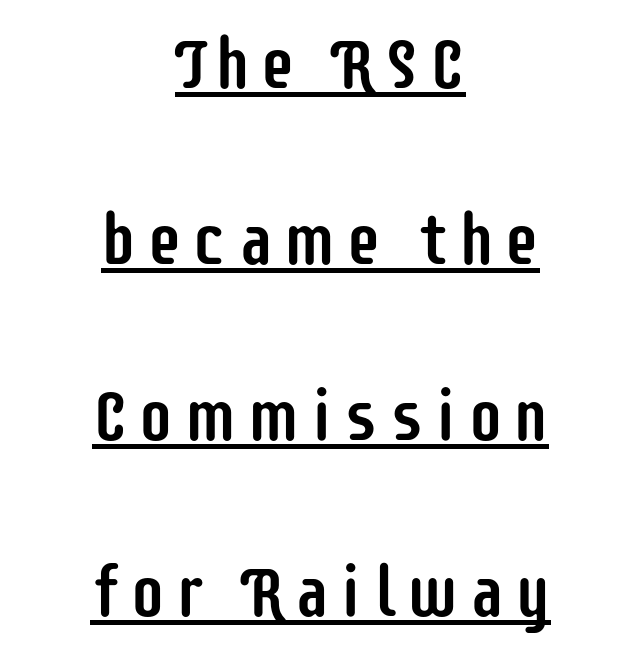
Posture: straight, roman, zero tilt. Font category for this specimen: sans-serif. You could fit nearly another row in the gap between these rows. Does a line run under the words? Yes, clearly. The text block is weighted toward neither margin, spreading evenly from the middle.
